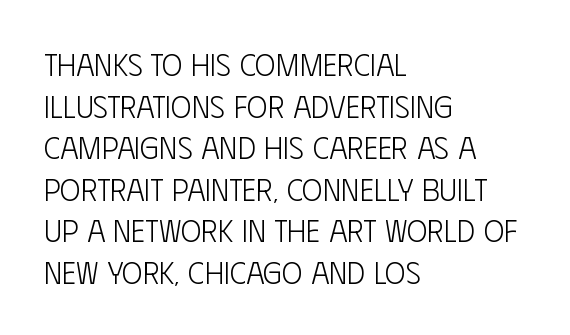
The image shows 31 px light, condensed sans-serif type, upright; set left-aligned, normal line spacing (1.34x), normal letter spacing, not underlined; low stroke contrast and a large x-height.
